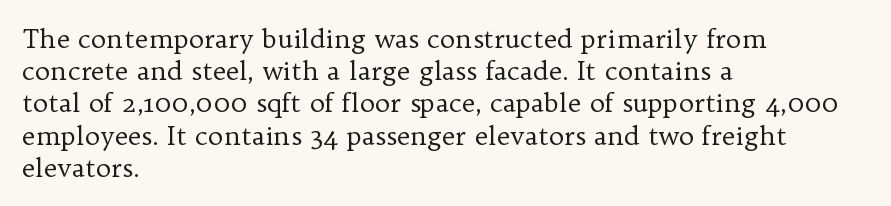
No letter is thick-stroked: the sample isn't bold. The lettering stays uniformly vertical, giving the passage a roman look. This sample uses plain, unmodified letter spacing. These lines stack with their left ends in a neat column. The gap between lines stays unmarked.
